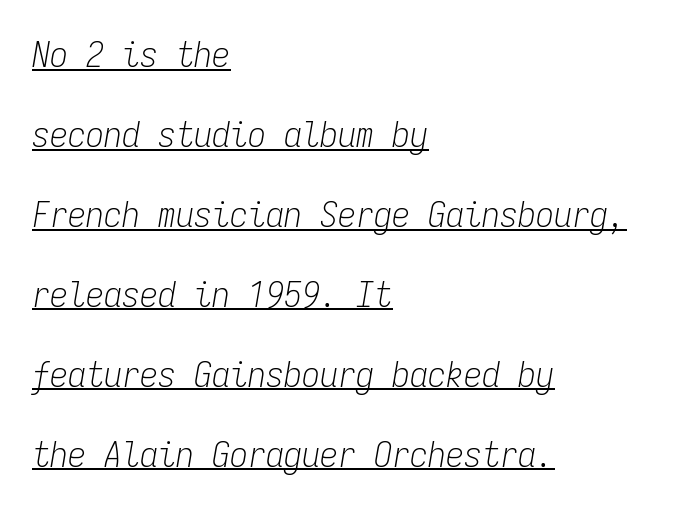
Q: Is the text bold? A: No.
Q: Is the text italic (slanted)? A: Yes, it leans right by about 9 degrees.
Q: Is the text underlined? A: Yes.
Q: How is the paragraph aligned? A: Left-aligned.
Q: Is the spacing between letters normal or unusually wide? A: Normal.
Q: Is the spacing between lines tight, normal or loose? A: Loose.
Q: Width (condensed, normal, or wide)? A: Condensed.
Q: Stroke contrast? A: Low.
Q: x-height? A: Medium.
Q: Monospaced? A: Yes.
